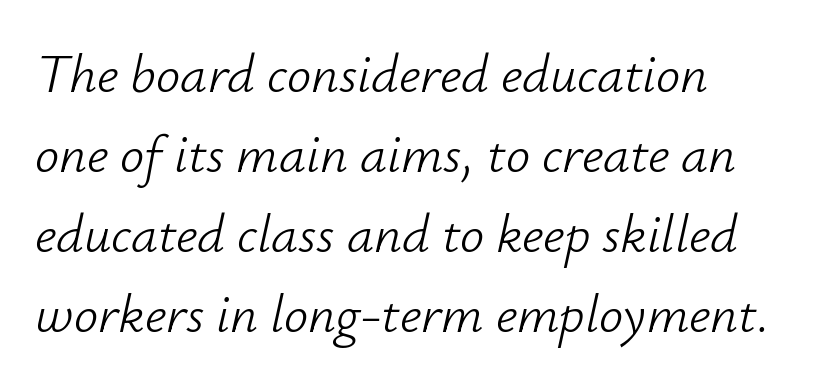
{"italic": "yes", "lean": "right", "slant_degrees": 12, "bold": "no", "weight": "light", "width": "normal", "stroke_contrast": "low", "x_height": "small", "monospaced": "no", "underline": "no", "align": "left", "line_spacing": "normal", "line_spacing_ratio": 1.48, "letter_spacing": "normal", "letter_spacing_em": 0.0, "glyph_px": 54}
